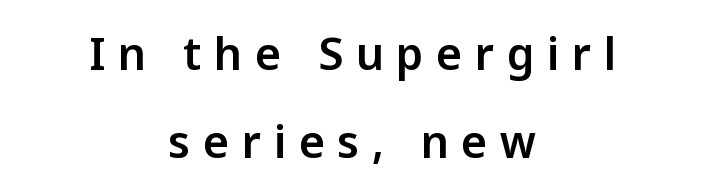
The image shows 44 px sans-serif type, upright; set centered, loose line spacing (2.0x), unusually wide letter spacing (+0.29 em), not underlined; low stroke contrast and a medium x-height.
